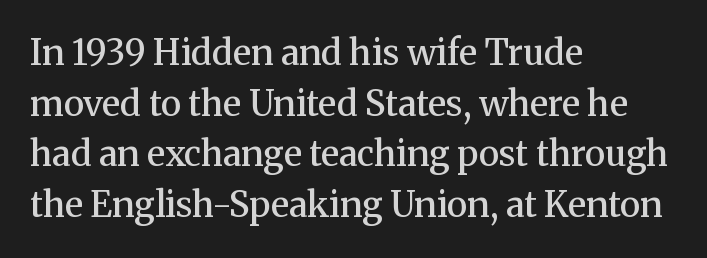
The image shows 35 px semibold serif type, upright; set left-aligned, normal line spacing (1.45x), normal letter spacing, not underlined; medium stroke contrast and a medium x-height.
